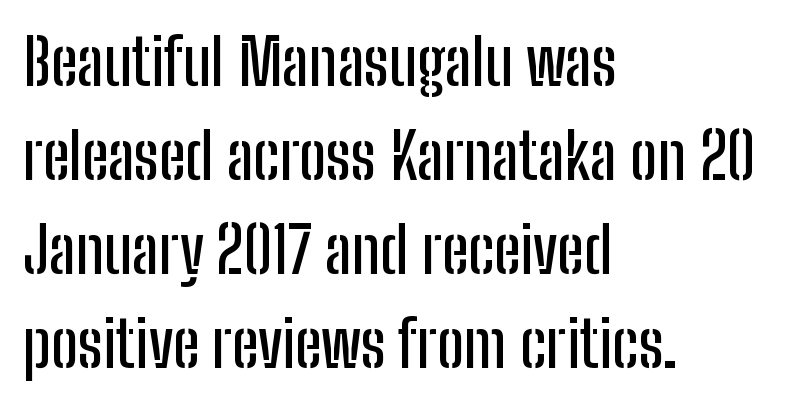
{"serif": "no", "italic": "no", "width": "condensed", "stroke_contrast": "low", "x_height": "medium", "monospaced": "no", "underline": "no", "align": "left", "line_spacing": "normal", "line_spacing_ratio": 1.47, "letter_spacing": "normal", "letter_spacing_em": 0.0, "glyph_px": 64}
